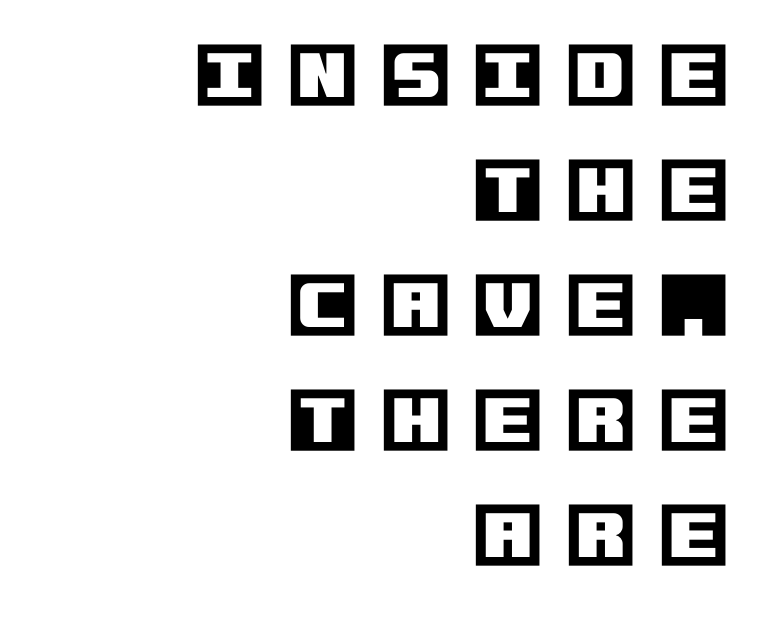
Honestly, the row spacing looks completely unremarkable. Has an underline been added? It has not. This rendering widens character spacing well past its baseline value. Right-aligned paragraph, ragged on the left. Ordinary non-slanted type is in use.
